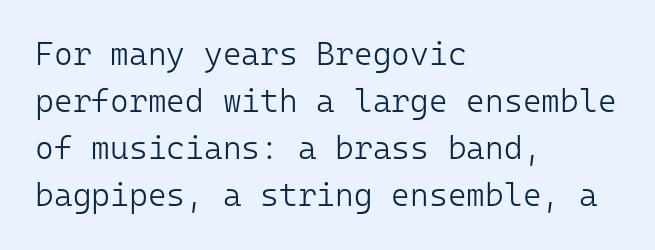
Which margin do the lines hug? The left one — the right edge is uneven. Check under the words: just untouched page. The rendering keeps characters at their native spacing. Upright lettering throughout. Monospaced: the letters line up in strict vertical columns. The letters look calm and open, with moderate or lighter stems.
